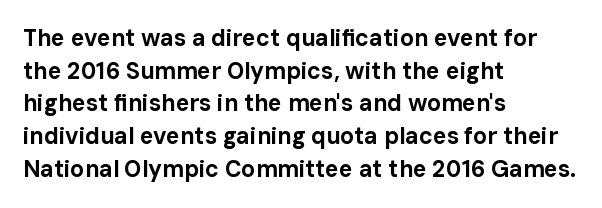
Here the glyphs are tracked normally, forming tight word shapes. One-word summary of the alignment: left. In terms of posture, this sample is upright. Notice how thick the strokes are: this is what a full bold looks like. The lines sit at an ordinary, default distance from one another.
